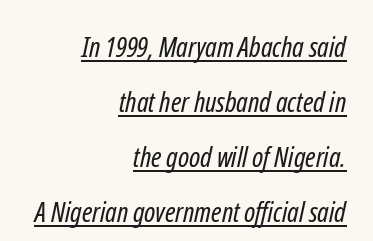
{"serif": "no", "bold": "no", "weight": "regular", "width": "condensed", "stroke_contrast": "low", "x_height": "medium", "monospaced": "no", "underline": "yes", "align": "right", "line_spacing": "loose", "line_spacing_ratio": 1.96, "letter_spacing": "normal", "letter_spacing_em": 0.0, "glyph_px": 28}
